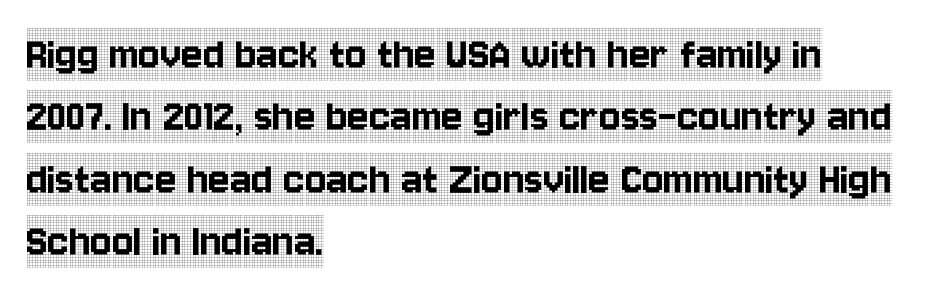
{"serif": "yes", "italic": "no", "width": "condensed", "x_height": "large", "monospaced": "no", "underline": "no", "align": "left", "line_spacing": "normal", "line_spacing_ratio": 1.25, "letter_spacing": "normal", "letter_spacing_em": 0.0, "glyph_px": 50}
